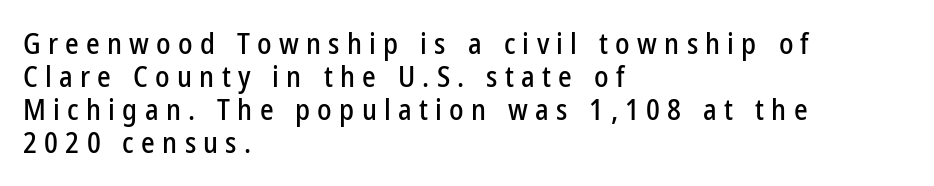
Q: Is the text italic (slanted)? A: No, it is upright.
Q: Is the typeface a serif or a sans-serif typeface? A: Sans-serif.
Q: Is the text underlined? A: No.
Q: How is the paragraph aligned? A: Left-aligned.
Q: Is the spacing between letters normal or unusually wide? A: Unusually wide.
Q: Is the spacing between lines tight, normal or loose? A: Tight.
Q: Width (condensed, normal, or wide)? A: Condensed.
Q: Stroke contrast? A: Low.
Q: x-height? A: Medium.
Q: Monospaced? A: No.
